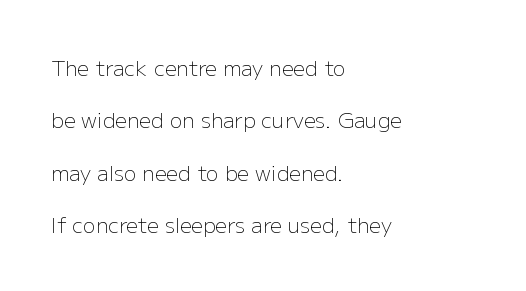
The image shows 21 px text type, upright; set left-aligned, loose line spacing (2.49x), normal letter spacing, not underlined.
